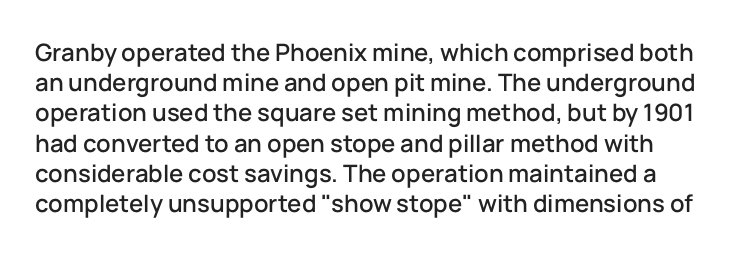
Unlike italic type, these characters show no tilt at all. This sample keeps an unexceptional amount of space between lines. Words float on clear page, feet unadorned. Spacing between characters is what you'd get straight out of the box.
